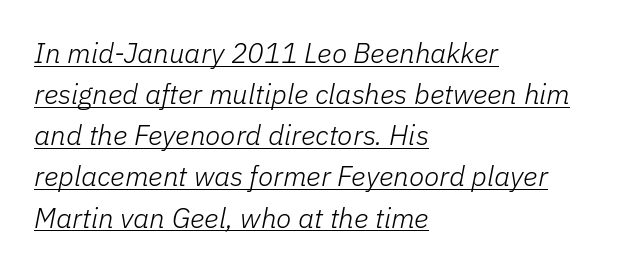
{"italic": "yes", "lean": "right", "slant_degrees": 11, "bold": "no", "weight": "light", "width": "normal", "stroke_contrast": "low", "x_height": "medium", "monospaced": "no", "underline": "yes", "align": "left", "line_spacing": "normal", "line_spacing_ratio": 1.47, "letter_spacing": "normal", "letter_spacing_em": 0.0, "glyph_px": 28}
